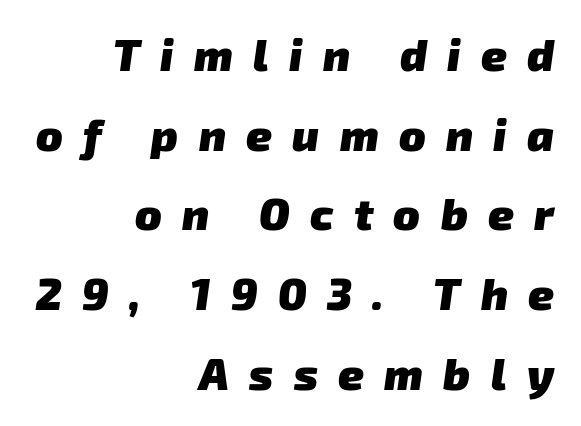
The image shows 44 px heavy sans-serif type; set right-aligned, line spacing 1.81x, unusually wide letter spacing (+0.46 em), not underlined; low stroke contrast and a medium x-height.
